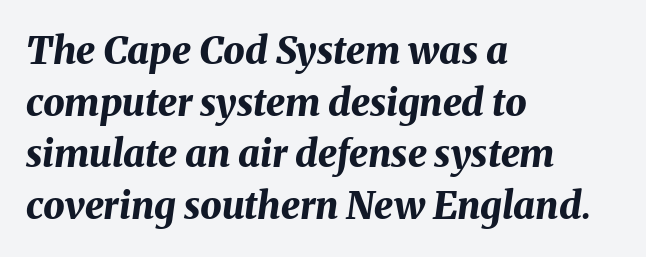
Q: Is the text bold? A: Yes.
Q: Is the text italic (slanted)? A: Yes, it leans right by about 8 degrees.
Q: Is the text underlined? A: No.
Q: How is the paragraph aligned? A: Left-aligned.
Q: Is the spacing between letters normal or unusually wide? A: Normal.
Q: Is the spacing between lines tight, normal or loose? A: Normal.
Q: Width (condensed, normal, or wide)? A: Normal.
Q: Stroke contrast? A: Medium.
Q: x-height? A: Medium.
Q: Monospaced? A: No.
